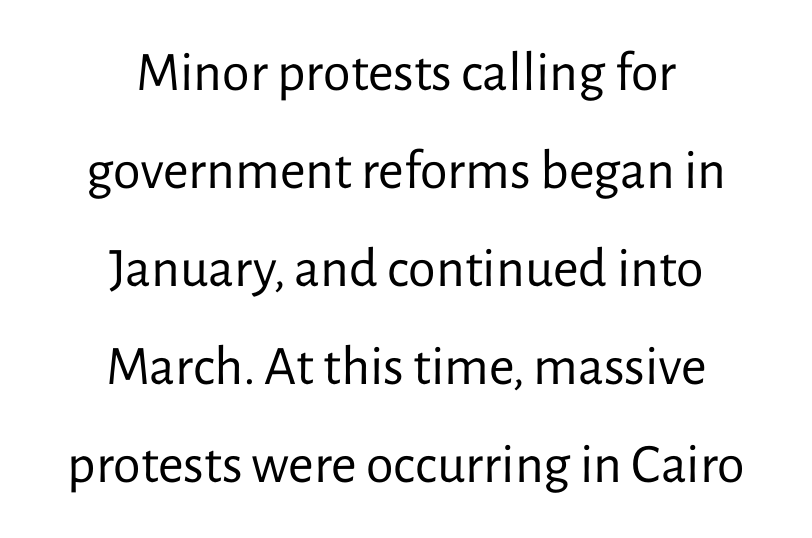
The image shows 56 px regular-weight sans-serif type, upright; set centered, line spacing 1.75x, normal letter spacing, not underlined; low stroke contrast and a medium x-height.
